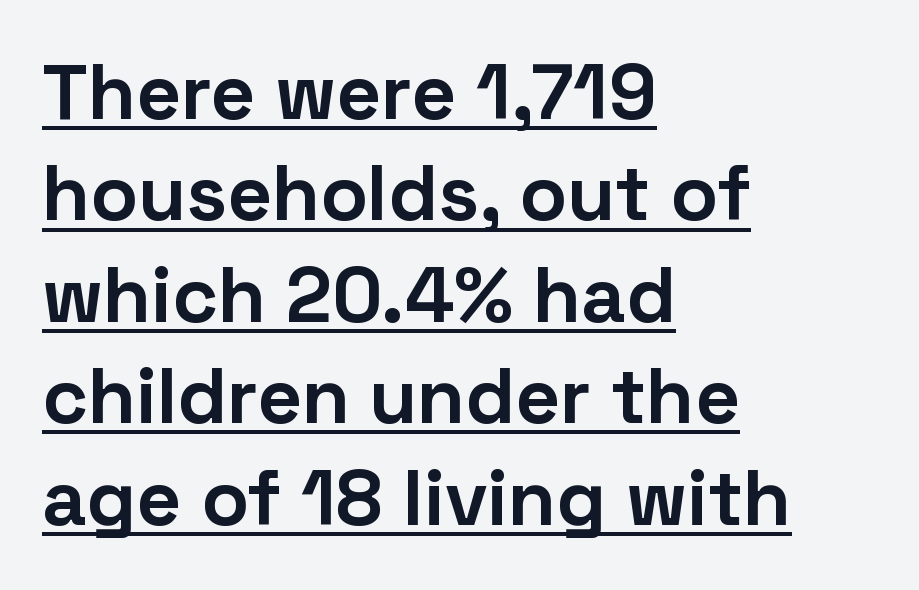
{"serif": "no", "italic": "no", "bold": "yes", "weight": "bold", "width": "normal", "stroke_contrast": "low", "x_height": "medium", "monospaced": "no", "underline": "yes", "align": "left", "line_spacing": "normal", "line_spacing_ratio": 1.3, "letter_spacing": "normal", "letter_spacing_em": 0.0, "glyph_px": 78}
